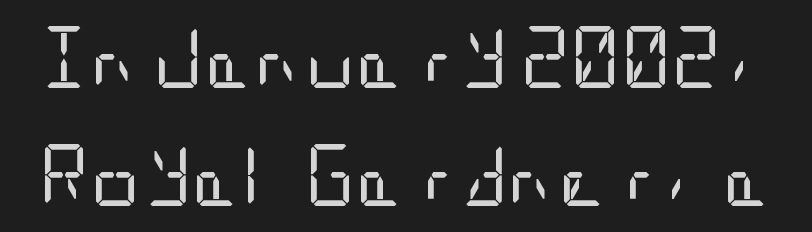
Q: Is the text bold? A: No.
Q: Is the text italic (slanted)? A: No, it is upright.
Q: Is the typeface a serif or a sans-serif typeface? A: Sans-serif.
Q: Is the text underlined? A: No.
Q: Is the spacing between letters normal or unusually wide? A: Normal.
Q: Is the spacing between lines tight, normal or loose? A: Loose.
Q: Width (condensed, normal, or wide)? A: Condensed.
Q: Stroke contrast? A: Low.
Q: x-height? A: Large.
